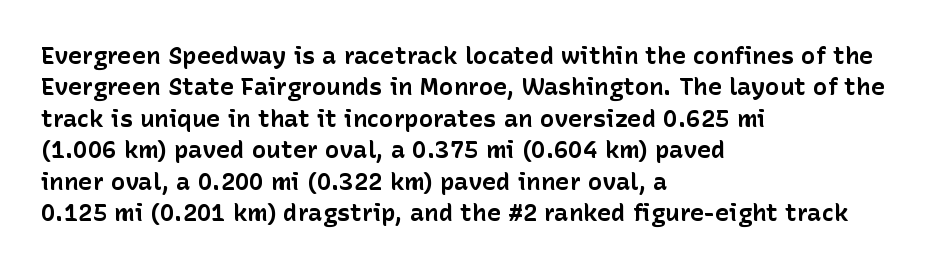
Caption: standard tracking, unaltered. In CSS terms this would be text-align: left. Unlike italic type, these characters show no tilt at all. A dark, heavy texture on the line: the type is bold.
